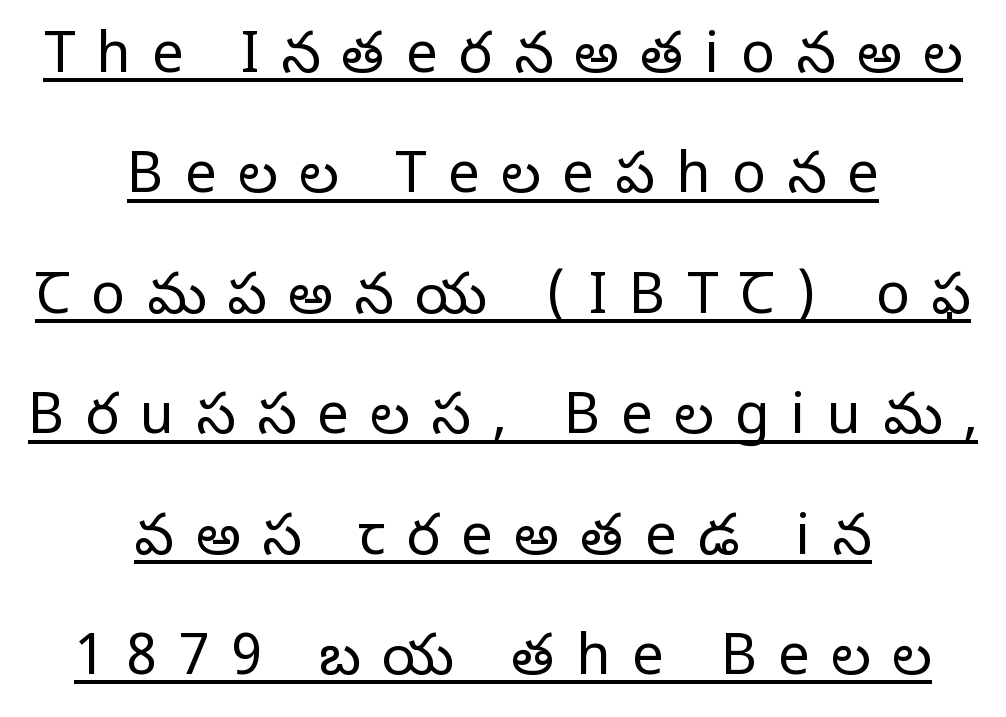
The image shows 56 px regular-weight serif type, upright; set centered, loose line spacing (2.15x), unusually wide letter spacing (+0.38 em), underlined; low stroke contrast and a large x-height.
